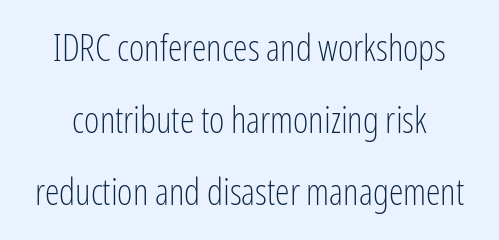
{"serif": "no", "italic": "no", "bold": "no", "weight": "light", "width": "condensed", "stroke_contrast": "low", "x_height": "medium", "monospaced": "no", "underline": "no", "align": "center", "line_spacing": "loose", "line_spacing_ratio": 1.94, "letter_spacing": "normal", "letter_spacing_em": 0.0, "glyph_px": 37}
